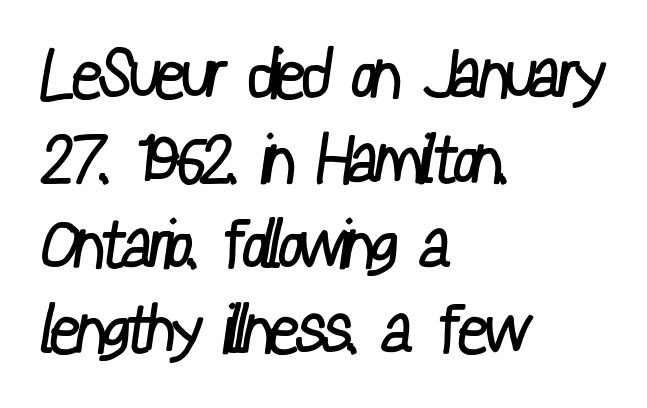
Stroke terminals: plain, sans-serif. The tracking reads as untouched default to a designer's eye. Quick note: interline space is typical. Stems here are at most as thick as an everyday book face.
